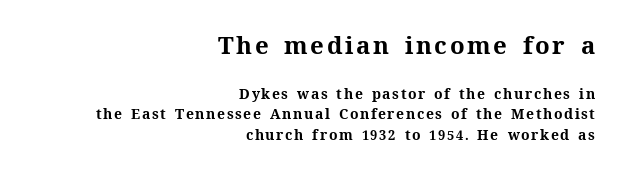
This is roman type, the default non-slanted kind. Compare the two chunks: the upper has the greater cap height. Line endings align vertically; line beginnings do not. Beneath every word, the page is bare. Compared with typical paragraphs, the rows here are spaced about the same.
